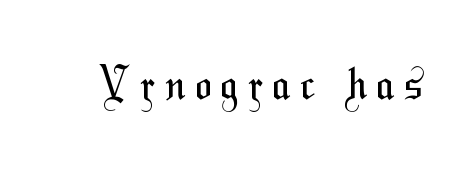
{"serif": "no", "bold": "no", "weight": "regular", "width": "condensed", "stroke_contrast": "medium", "x_height": "medium", "monospaced": "no", "underline": "no", "letter_spacing": "wide", "letter_spacing_em": 0.24, "glyph_px": 43}
